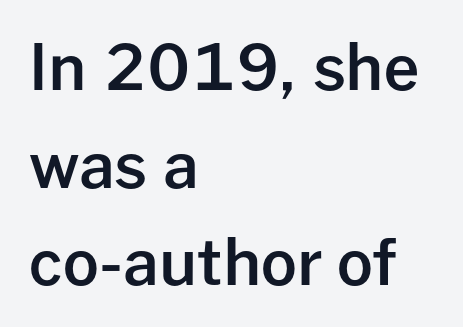
Its strokes are somewhat broadened, the hallmark of semibold type. The zone under the glyphs is completely vacant. No feet cap the strokes, marking this as sans-serif type. Does the leading feel generous? No, just average.
